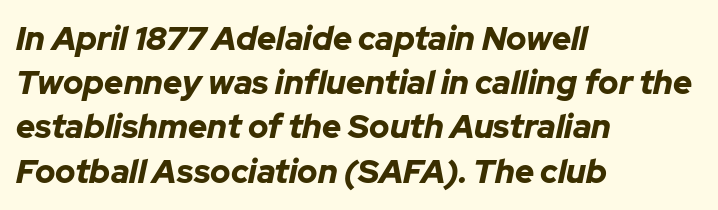
This block has exactly the height ordinary leading produces. Strokes here are thick enough to call this a true bold. The passage shown leans; its letterforms are oblique. Each letter keeps its own natural width here, so spacing adapts to shape. The letterforms sit shoulder to shoulder at normal distance. Clear beneath every line of the passage.
